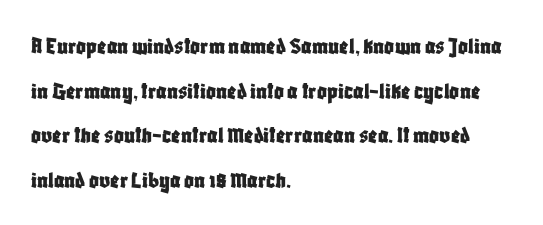
The image shows 24 px text type, upright; set left-aligned, line spacing 1.86x, normal letter spacing, not underlined.
